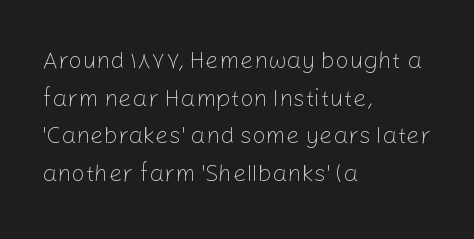
The setting favours the left margin, as ordinary paragraphs usually do. The face looks like a standard text weight, possibly lighter. Each row of text sits above clean, open space. Posture: straight, roman, zero tilt.
